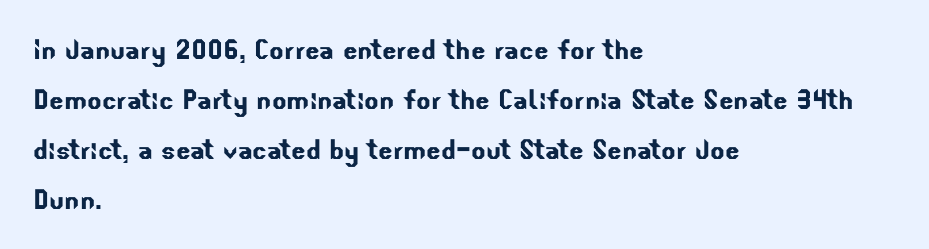
Summary of vertical rhythm: regular, with standard interline spacing. Observe the ordinary spacing: letters are neighbours, not strangers. Stroke terminals: plain, sans-serif. Type without underlining.
